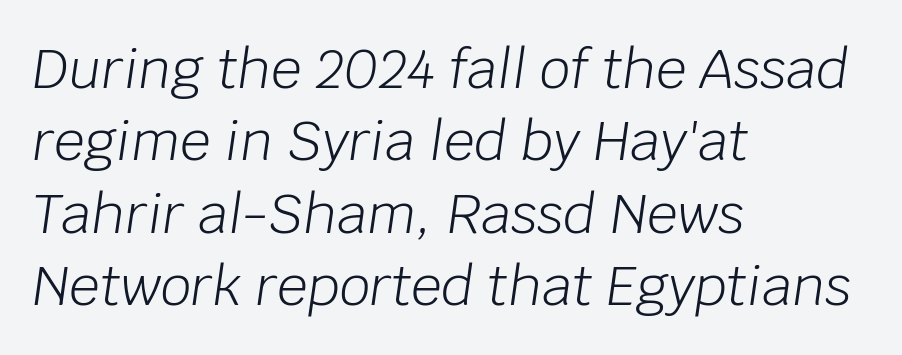
The image shows 54 px light type, italic (leaning right); set left-aligned, normal line spacing (1.34x), normal letter spacing, not underlined; low stroke contrast and a large x-height.
